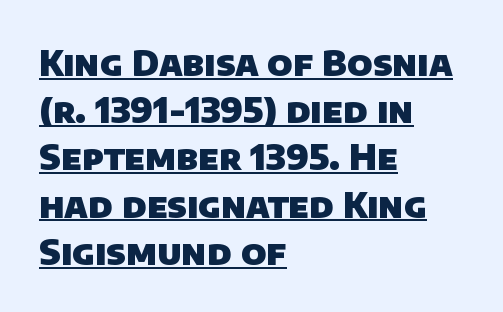
Q: Is the text bold? A: Yes.
Q: Is the typeface a serif or a sans-serif typeface? A: Sans-serif.
Q: Is the text underlined? A: Yes.
Q: How is the paragraph aligned? A: Left-aligned.
Q: Is the spacing between letters normal or unusually wide? A: Normal.
Q: Is the spacing between lines tight, normal or loose? A: Normal.
Q: Width (condensed, normal, or wide)? A: Normal.
Q: Stroke contrast? A: Low.
Q: x-height? A: Large.
Q: Monospaced? A: No.
